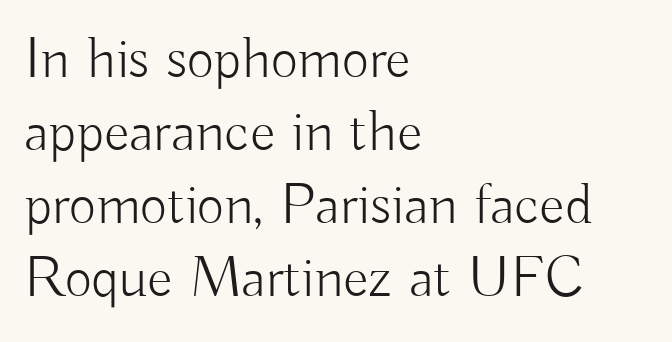
Q: Is the text bold? A: No.
Q: Is the text italic (slanted)? A: No, it is upright.
Q: Is the typeface a serif or a sans-serif typeface? A: Sans-serif.
Q: Is the text underlined? A: No.
Q: How is the paragraph aligned? A: Left-aligned.
Q: Is the spacing between letters normal or unusually wide? A: Normal.
Q: Width (condensed, normal, or wide)? A: Normal.
Q: Stroke contrast? A: Low.
Q: x-height? A: Small.
Q: Monospaced? A: No.
